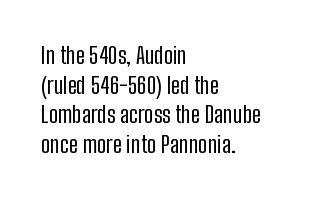
The image shows 23 px text type, upright; set left-aligned, normal line spacing (1.29x), normal letter spacing, not underlined.
